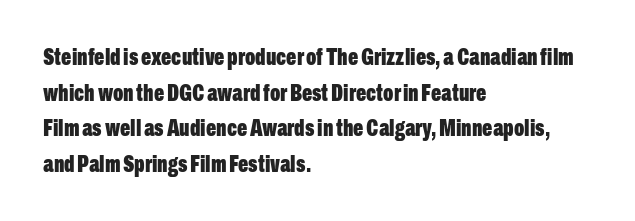
{"italic": "no", "bold": "yes", "underline": "no", "align": "left", "line_spacing": "normal", "line_spacing_ratio": 1.48, "letter_spacing": "normal", "letter_spacing_em": 0.0, "glyph_px": 24}
